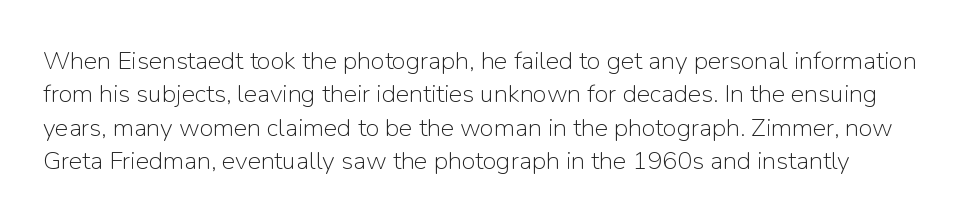
A typesetter would mark this as roman, not italic. Unmarked baselines from the first word to the last. The line texture is even and compact thanks to regular tracking. Reading down the column, the eye jumps a familiar distance to each next line.
